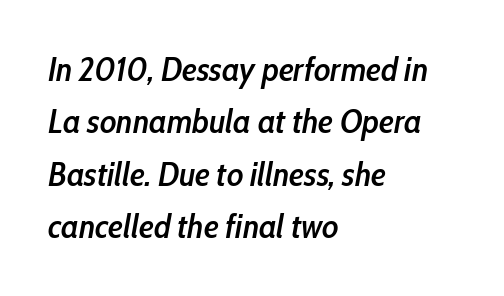
Q: Is the text bold? A: Semi-bold.
Q: Is the text italic (slanted)? A: Yes, it leans right by about 10 degrees.
Q: Is the text underlined? A: No.
Q: How is the paragraph aligned? A: Left-aligned.
Q: Is the spacing between letters normal or unusually wide? A: Normal.
Q: Is the spacing between lines tight, normal or loose? A: Normal.
Q: Width (condensed, normal, or wide)? A: Condensed.
Q: Stroke contrast? A: Low.
Q: x-height? A: Medium.
Q: Monospaced? A: No.
